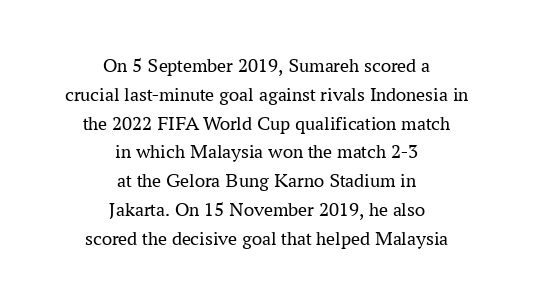
{"italic": "no", "bold": "no", "underline": "no", "align": "center", "line_spacing": "normal", "line_spacing_ratio": 1.44, "letter_spacing": "normal", "letter_spacing_em": 0.0, "glyph_px": 20}
